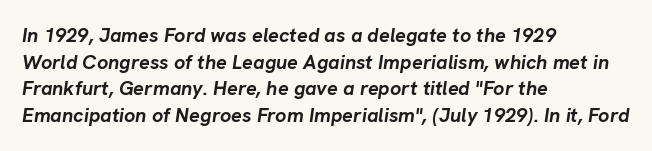
One-word summary of the alignment: left. These lines carry a lot of weight — the face is fully bold. The letters are slanted; this is an italic face. Plain, unruled lines of type. Inter-character spacing is left at the font's built-in metrics. Honestly, the row spacing looks completely unremarkable.
